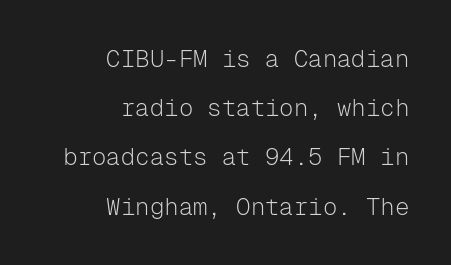
Q: Is the text bold? A: No.
Q: Is the text italic (slanted)? A: No, it is upright.
Q: Is the text underlined? A: No.
Q: How is the paragraph aligned? A: Right-aligned.
Q: Is the spacing between letters normal or unusually wide? A: Normal.
Q: Is the spacing between lines tight, normal or loose? A: Loose.
